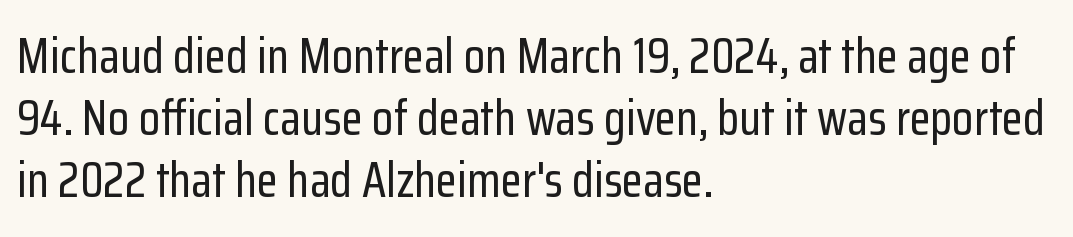
Q: Is the text italic (slanted)? A: No, it is upright.
Q: Is the typeface a serif or a sans-serif typeface? A: Sans-serif.
Q: Is the text underlined? A: No.
Q: How is the paragraph aligned? A: Left-aligned.
Q: Is the spacing between letters normal or unusually wide? A: Normal.
Q: Is the spacing between lines tight, normal or loose? A: Normal.
Q: Width (condensed, normal, or wide)? A: Condensed.
Q: Stroke contrast? A: Low.
Q: x-height? A: Medium.
Q: Monospaced? A: No.
